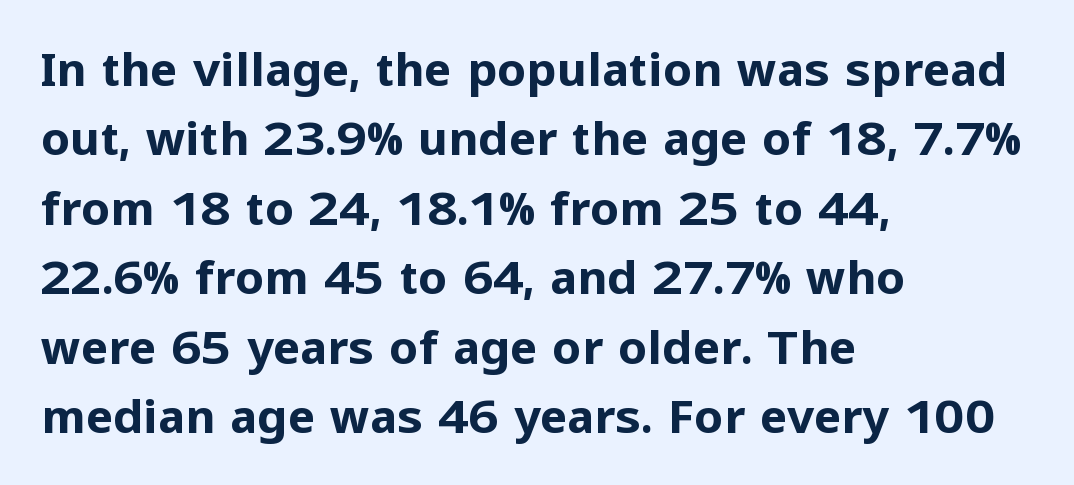
The area under the type is left untouched. Line starts are locked; line ends wander. Italic: no, the glyphs are upright roman. You could not count columns in this text — the font is proportionally spaced.
